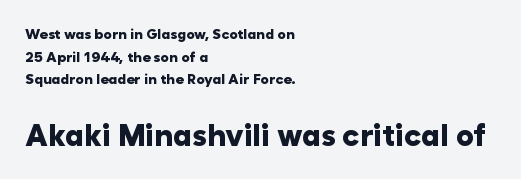
This sample is left-justified, so line endings fall wherever the words run out. Words appear dense and cohesive because spacing is normal. Stroke terminals: plain, sans-serif. Honestly, the row spacing looks completely unremarkable. The letters stand straight up with perfectly vertical stems.
